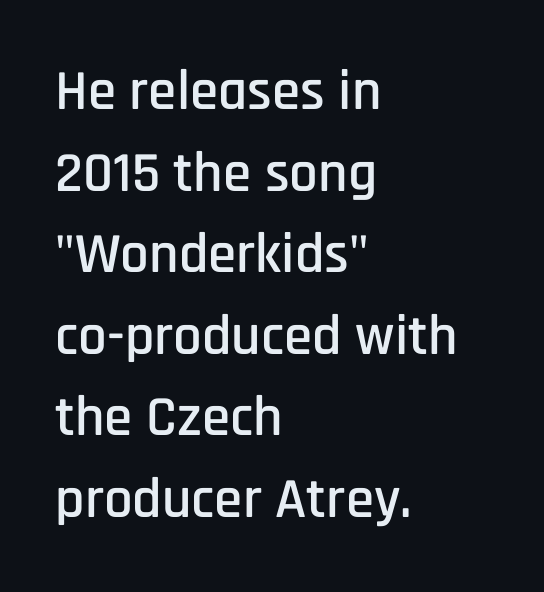
{"serif": "no", "italic": "no", "width": "condensed", "stroke_contrast": "low", "x_height": "large", "monospaced": "no", "underline": "no", "align": "left", "line_spacing": "normal", "line_spacing_ratio": 1.43, "letter_spacing": "normal", "letter_spacing_em": 0.0, "glyph_px": 57}
